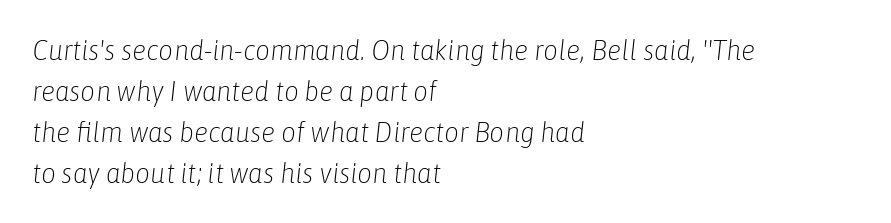
Q: Is the text bold? A: No.
Q: Is the text italic (slanted)? A: Yes, it leans right by about 6 degrees.
Q: Is the text underlined? A: No.
Q: How is the paragraph aligned? A: Left-aligned.
Q: Is the spacing between letters normal or unusually wide? A: Normal.
Q: Is the spacing between lines tight, normal or loose? A: Normal.
Q: Width (condensed, normal, or wide)? A: Condensed.
Q: Stroke contrast? A: Low.
Q: x-height? A: Medium.
Q: Monospaced? A: No.
